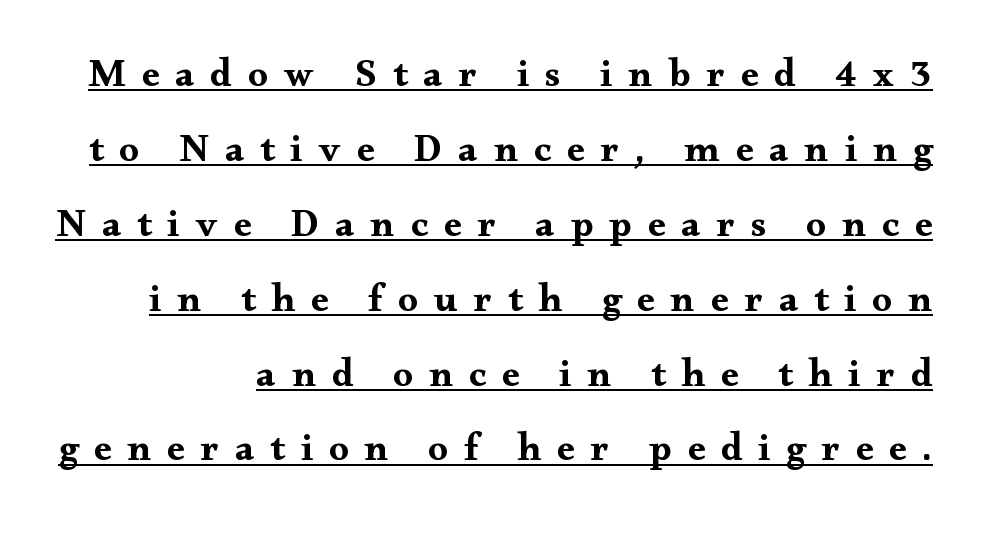
{"serif": "yes", "italic": "no", "bold": "yes", "weight": "bold", "width": "wide", "stroke_contrast": "medium", "x_height": "small", "monospaced": "no", "underline": "yes", "line_spacing": "loose", "line_spacing_ratio": 1.92, "letter_spacing": "wide", "letter_spacing_em": 0.41, "glyph_px": 39}
